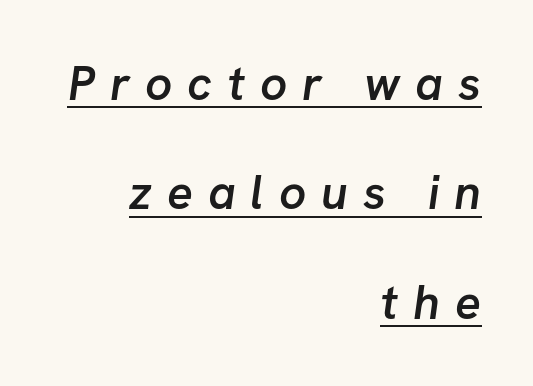
Q: Is the text bold? A: Semi-bold.
Q: Is the typeface a serif or a sans-serif typeface? A: Sans-serif.
Q: Is the text underlined? A: Yes.
Q: How is the paragraph aligned? A: Right-aligned.
Q: Is the spacing between letters normal or unusually wide? A: Unusually wide.
Q: Is the spacing between lines tight, normal or loose? A: Loose.
Q: Width (condensed, normal, or wide)? A: Normal.
Q: Stroke contrast? A: Low.
Q: x-height? A: Medium.
Q: Monospaced? A: No.
